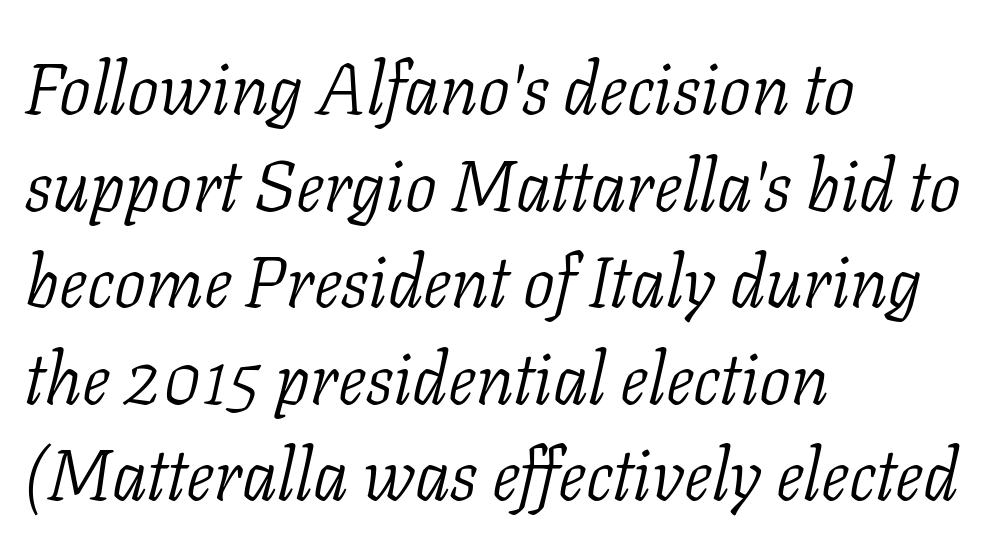
{"serif": "yes", "italic": "yes", "lean": "right", "slant_degrees": 11, "bold": "no", "weight": "light", "width": "normal", "stroke_contrast": "low", "x_height": "medium", "monospaced": "no", "underline": "no", "align": "left", "line_spacing": "normal", "line_spacing_ratio": 1.36, "letter_spacing": "normal", "letter_spacing_em": 0.0, "glyph_px": 71}
